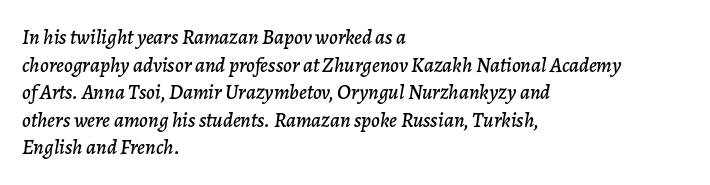
Rule under the text: the space is simply empty. The gaps between neighbouring characters are ordinary and unremarkable. The lettering tilts uniformly, giving the passage an italic look. Teacher's note: observe the even left margin — that is flush-left alignment.
